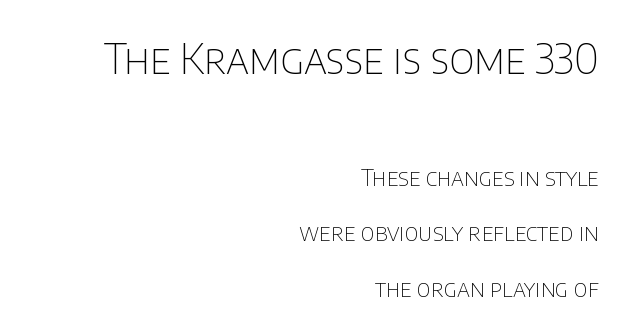
The passage shown is not underscored anywhere. Unlike a traditional serif, this face leaves its strokes unadorned. Proportional: the letters do not fall into vertical columns. The gaps between neighbouring characters are ordinary and unremarkable. Do the letters lean? They stand straight.
